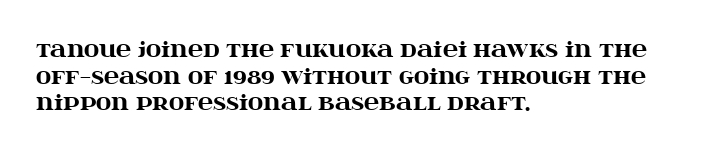
Honestly, the row spacing looks completely unremarkable. Posture: upright roman. Plenty of ink on the page — the face is bold. Typeset ragged right — the left edge is the straight one.
